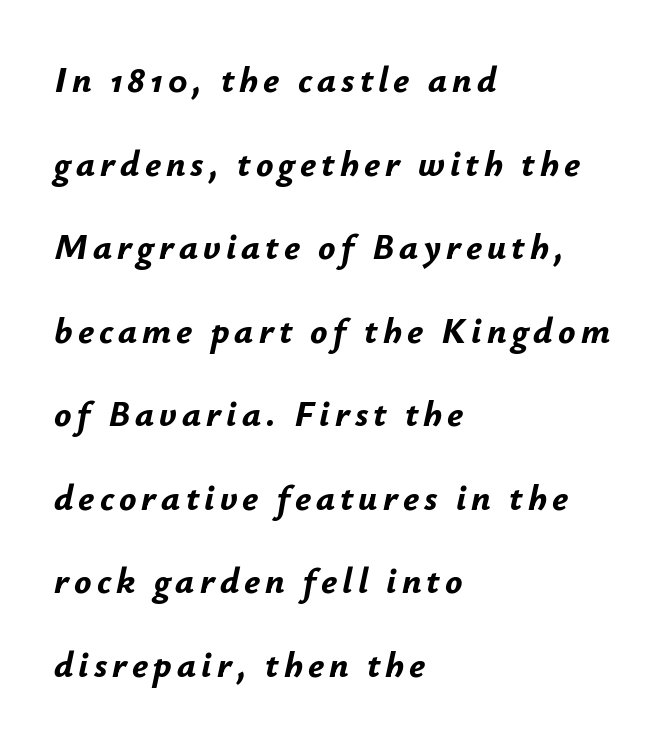
Q: Is the text bold? A: Yes.
Q: Is the text italic (slanted)? A: Yes, it leans right by about 12 degrees.
Q: Is the text underlined? A: No.
Q: How is the paragraph aligned? A: Left-aligned.
Q: Is the spacing between lines tight, normal or loose? A: Loose.
Q: Width (condensed, normal, or wide)? A: Normal.
Q: Stroke contrast? A: Low.
Q: x-height? A: Small.
Q: Monospaced? A: No.
